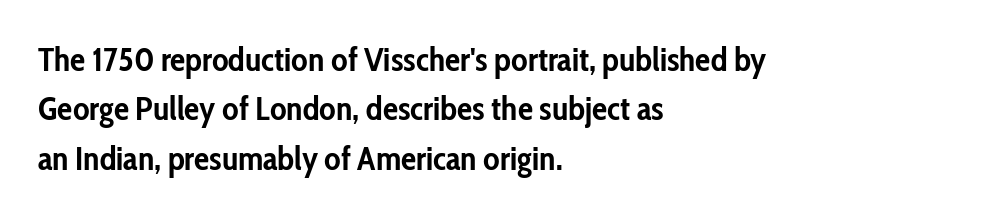
Q: Is the text bold? A: Yes.
Q: Is the text italic (slanted)? A: No, it is upright.
Q: Is the typeface a serif or a sans-serif typeface? A: Sans-serif.
Q: Is the text underlined? A: No.
Q: How is the paragraph aligned? A: Left-aligned.
Q: Is the spacing between letters normal or unusually wide? A: Normal.
Q: Is the spacing between lines tight, normal or loose? A: Normal.
Q: Width (condensed, normal, or wide)? A: Condensed.
Q: Stroke contrast? A: Low.
Q: x-height? A: Medium.
Q: Monospaced? A: No.
